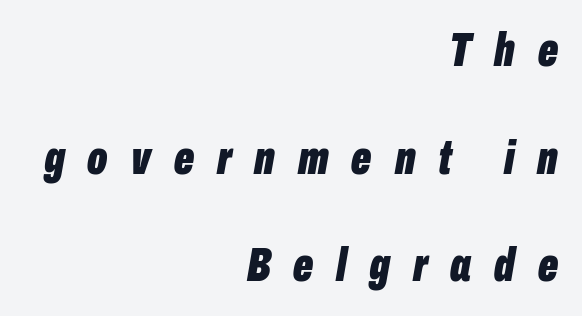
The image shows 47 px bold, condensed type, italic (leaning right); set right-aligned, loose line spacing (2.29x), unusually wide letter spacing (+0.49 em), not underlined; low stroke contrast and a medium x-height.
